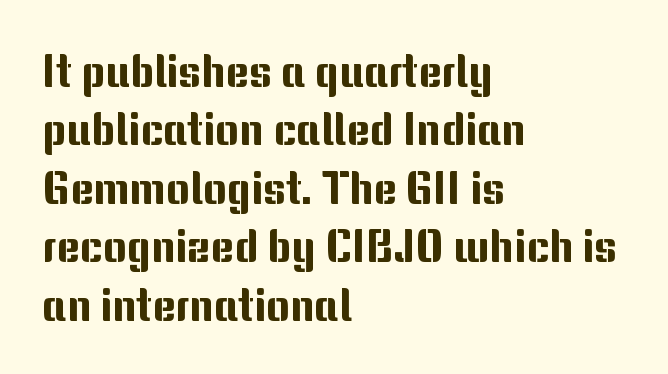
The image shows 45 px sans-serif type, upright; set left-aligned, normal line spacing (1.3x), normal letter spacing, not underlined; medium stroke contrast and a medium x-height.
